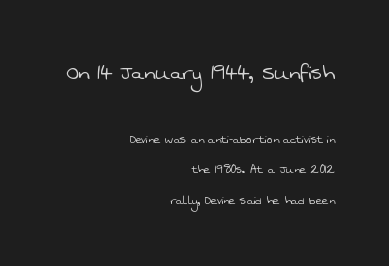
{"bold": "no", "underline": "no", "align": "right", "line_spacing": "loose", "line_spacing_ratio": 2.19, "letter_spacing": "normal", "letter_spacing_em": 0.0, "larger_block": "first", "size_ratio": 1.79, "glyph_px": 25}
